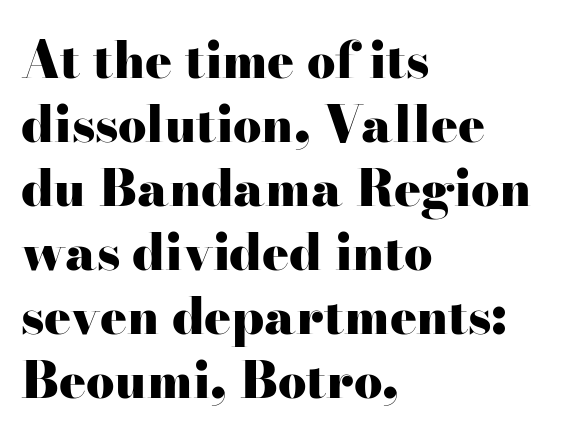
Nothing unusual about the tracking: characters are spaced as the font intends. Note the varied advance widths — an 'i' is clearly narrower than an 'm'. The foot of each line stays bare and open. Reading down the block, your eye returns to a fixed left position each line.
